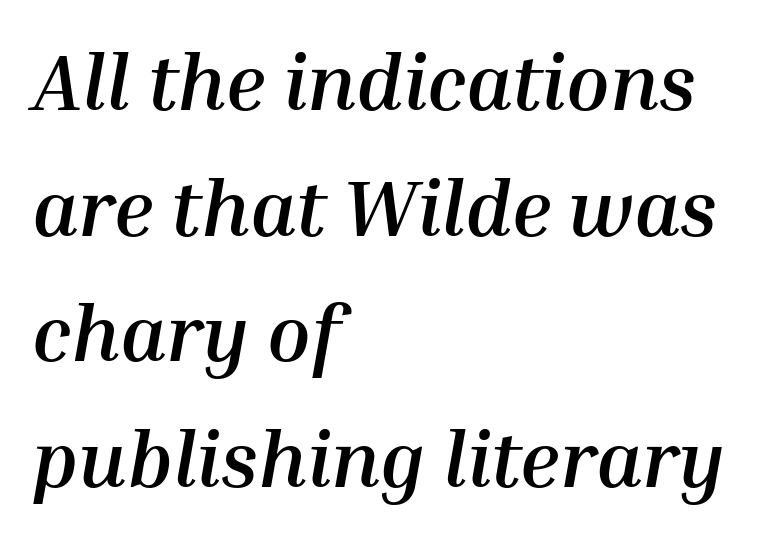
{"italic": "yes", "lean": "right", "slant_degrees": 10, "bold": "yes", "weight": "semibold", "width": "normal", "stroke_contrast": "medium", "x_height": "medium", "monospaced": "no", "underline": "no", "align": "left", "line_spacing": "normal", "line_spacing_ratio": 1.59, "letter_spacing": "normal", "letter_spacing_em": 0.0, "glyph_px": 79}
